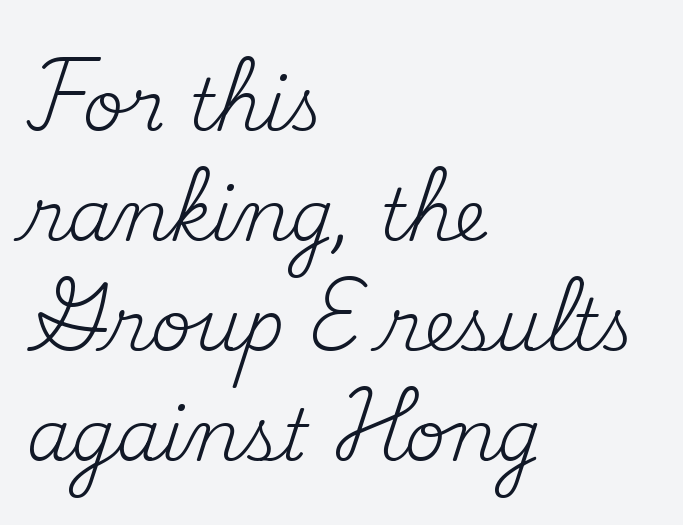
Q: Is the text bold? A: No.
Q: Is the text italic (slanted)? A: Yes.
Q: Is the typeface a serif or a sans-serif typeface? A: Serif.
Q: Is the text underlined? A: No.
Q: How is the paragraph aligned? A: Left-aligned.
Q: Is the spacing between letters normal or unusually wide? A: Normal.
Q: Is the spacing between lines tight, normal or loose? A: Normal.
Q: Width (condensed, normal, or wide)? A: Normal.
Q: Stroke contrast? A: Medium.
Q: x-height? A: Small.
Q: Monospaced? A: No.
